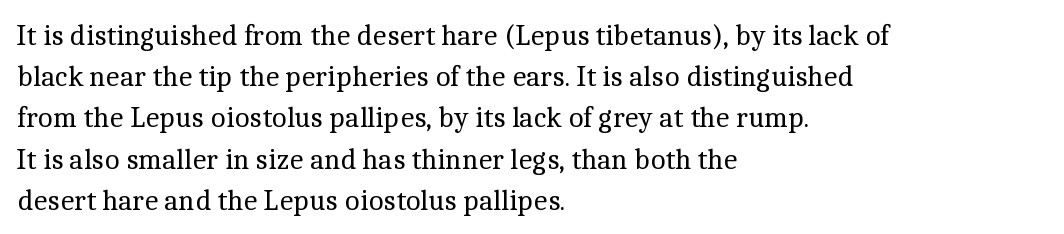
The vertical gap from one line to the next is medium. Descender tails drop into unmarked territory. Style check: upright. Character widths vary here, with narrow letters taking less room than wide ones. This reads as an unemphasized weight, regular at the heaviest.
